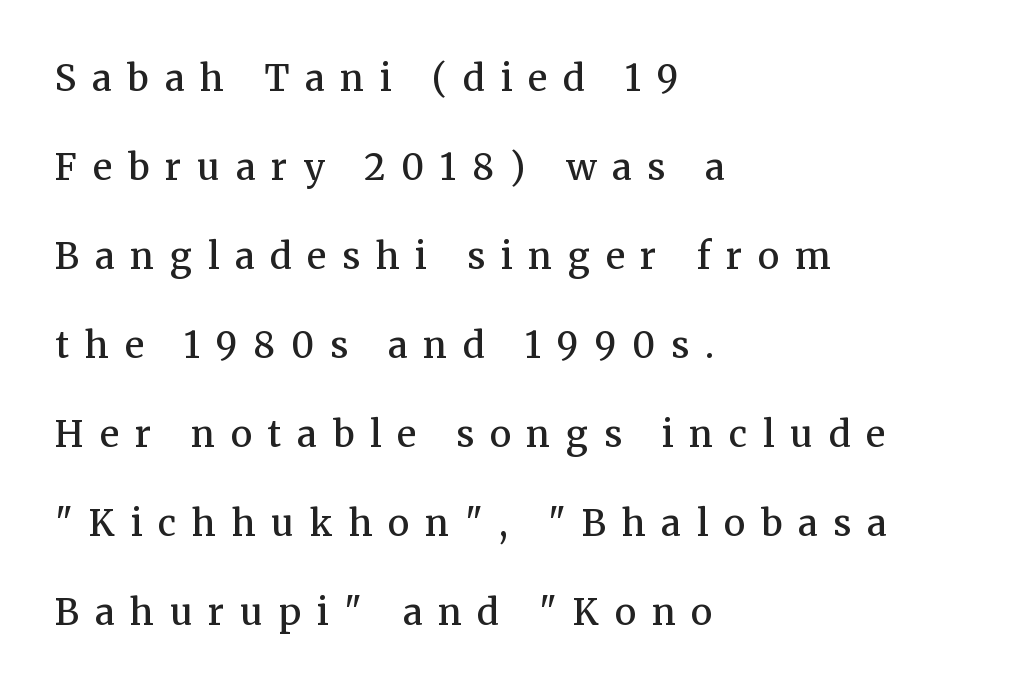
The image shows 36 px semibold serif type, upright; set left-aligned, loose line spacing (2.47x), unusually wide letter spacing (+0.44 em), not underlined; medium stroke contrast and a medium x-height.
